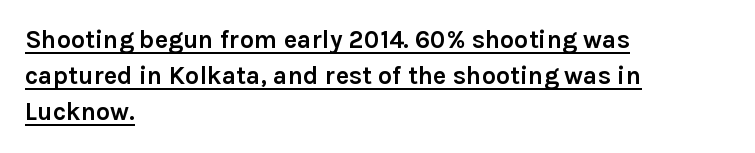
The image shows 25 px bold type, upright; set left-aligned, normal line spacing (1.45x), normal letter spacing, underlined.
